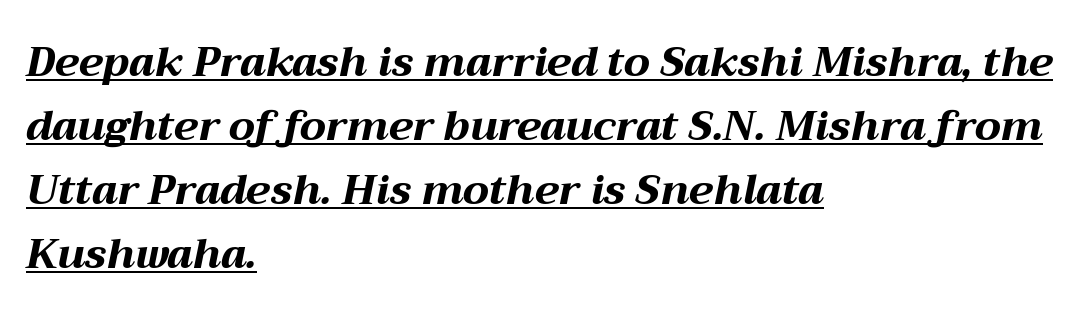
This rendering features underlined lettering. Regarding leading, the lines here are spaced in the standard way. The glyphs have the mass of a bold cut. Leftover space on each line is placed entirely after the last word.
